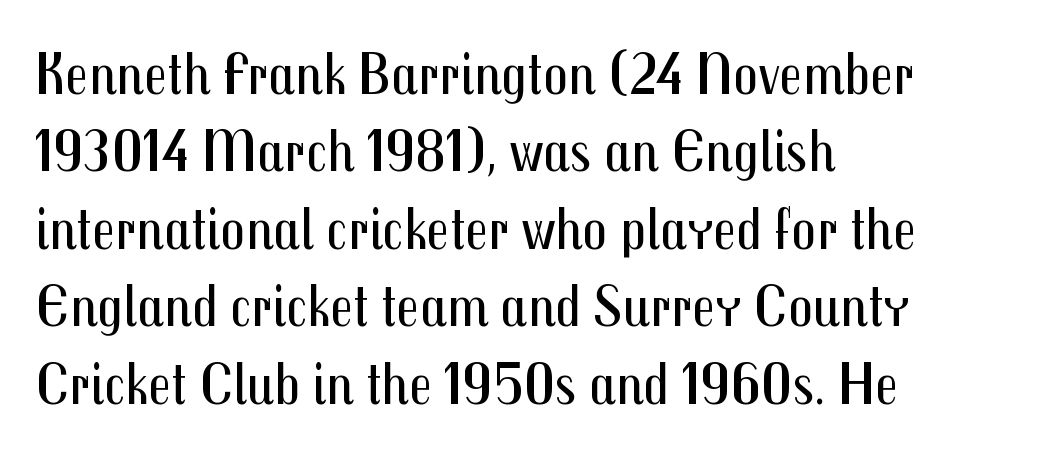
The image shows 61 px regular-weight, condensed sans-serif type, upright; set left-aligned, normal line spacing (1.27x), normal letter spacing, not underlined; medium stroke contrast and a medium x-height.
